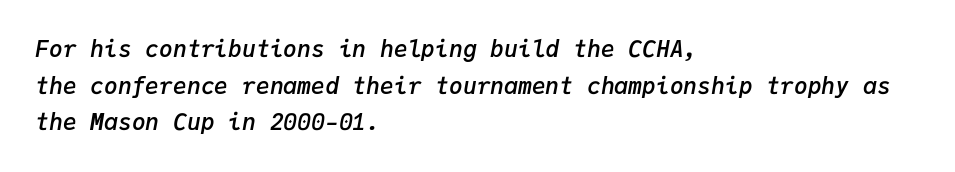
Q: Is the text bold? A: Semi-bold.
Q: Is the text italic (slanted)? A: Yes, it leans right by about 9 degrees.
Q: Is the text underlined? A: No.
Q: How is the paragraph aligned? A: Left-aligned.
Q: Is the spacing between letters normal or unusually wide? A: Normal.
Q: Is the spacing between lines tight, normal or loose? A: Normal.
